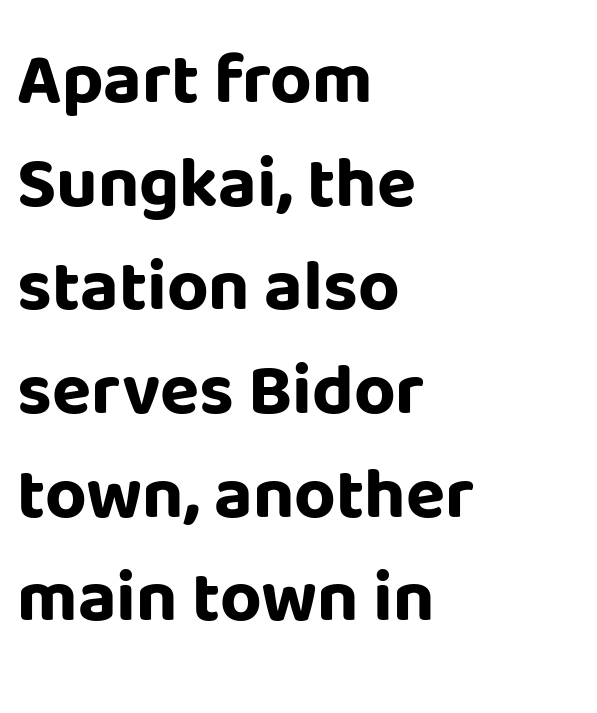
The image shows 72 px bold sans-serif type, upright; set left-aligned, normal line spacing (1.44x), normal letter spacing, not underlined; low stroke contrast and a large x-height.
